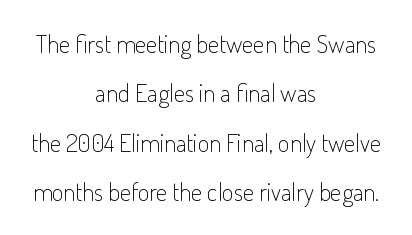
{"italic": "no", "bold": "no", "underline": "no", "align": "center", "line_spacing": "loose", "line_spacing_ratio": 1.98, "letter_spacing": "normal", "letter_spacing_em": 0.0, "glyph_px": 25}
